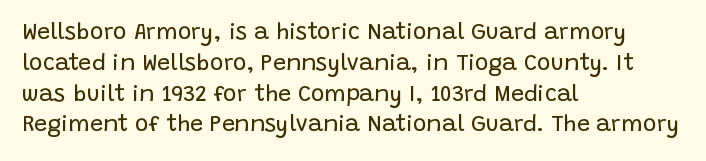
Descenders are the only things crossing below the line. The font sits on the lighter half of the weight spectrum, regular included. Does the copy run flush right? No — it runs flush left. Vertically, the passage feels balanced, rows spaced as you'd expect.
